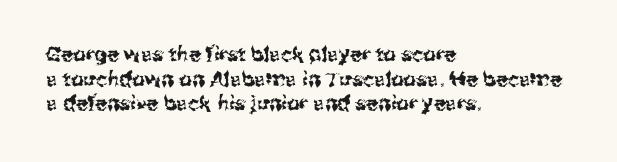
Here the glyphs are tracked normally, forming tight word shapes. The baseline area is clear. Ascenders rise straight up at ninety degrees. These lines stack with their left ends in a neat column.
